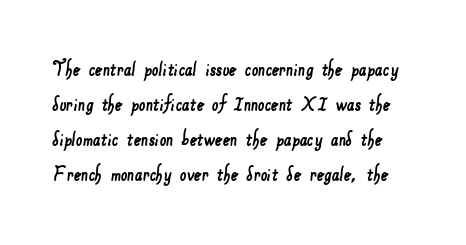
The face used here is rendered with its standard letterfit. The leading is moderate, giving the passage an even texture. Quick note: underline off.
